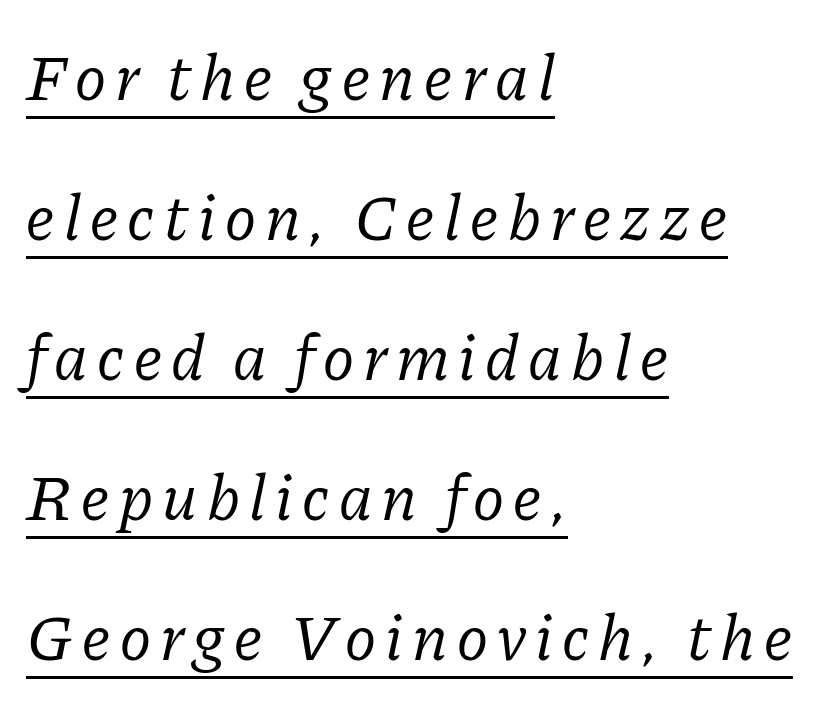
The image shows 66 px regular-weight serif type, italic (leaning right); set left-aligned, loose line spacing (2.12x), underlined; low stroke contrast and a medium x-height.
